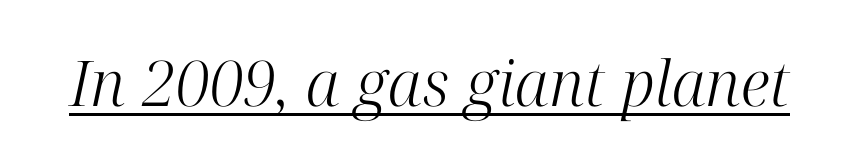
The image shows 63 px light serif type, italic (leaning right); set normal letter spacing, underlined; high stroke contrast and a medium x-height.
